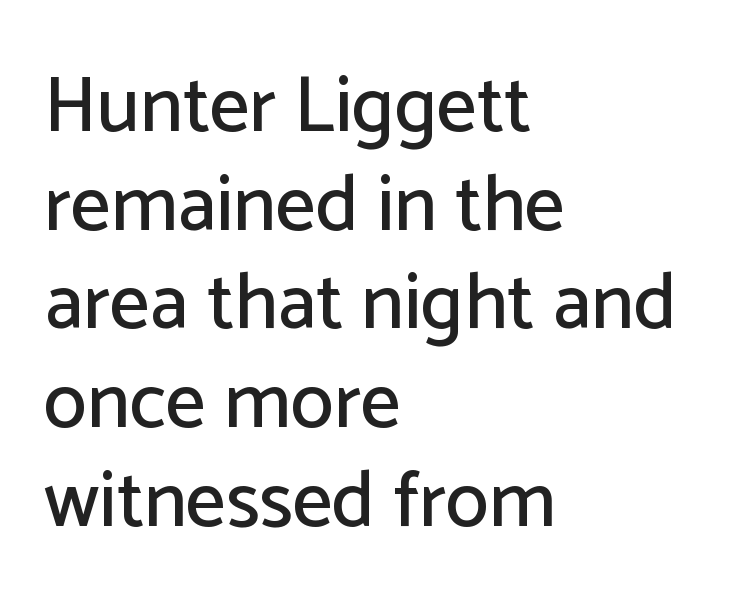
Q: Is the text italic (slanted)? A: No, it is upright.
Q: Is the typeface a serif or a sans-serif typeface? A: Sans-serif.
Q: Is the text underlined? A: No.
Q: How is the paragraph aligned? A: Left-aligned.
Q: Is the spacing between letters normal or unusually wide? A: Normal.
Q: Is the spacing between lines tight, normal or loose? A: Normal.
Q: Width (condensed, normal, or wide)? A: Normal.
Q: Stroke contrast? A: Low.
Q: x-height? A: Medium.
Q: Monospaced? A: No.
